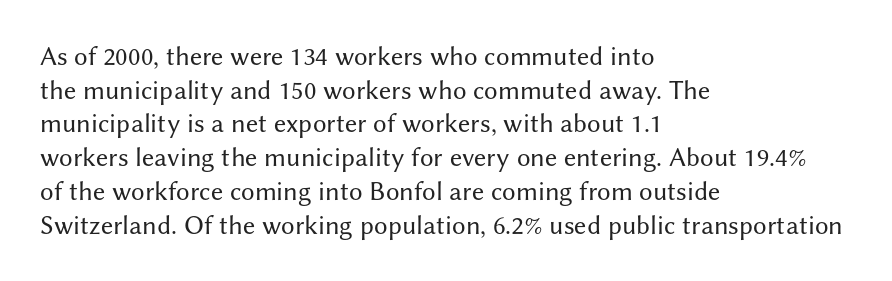
The image shows 27 px text type, upright; set left-aligned, normal line spacing (1.25x), normal letter spacing, not underlined.
